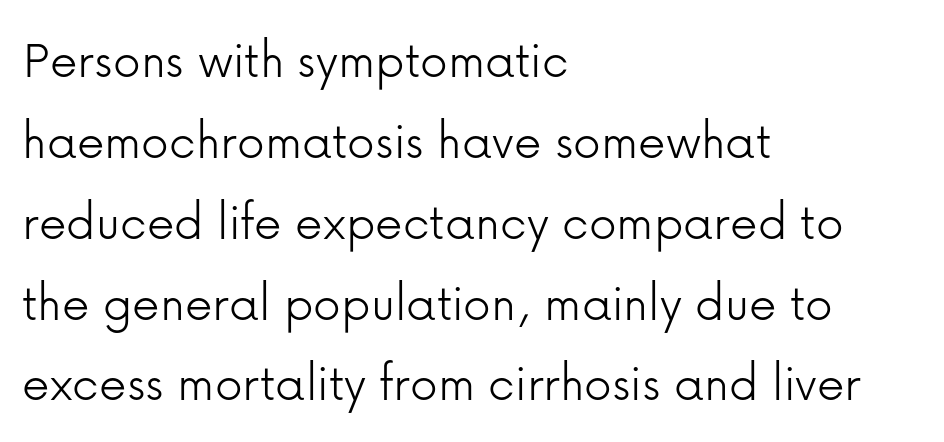
The image shows 55 px light sans-serif type, upright; set left-aligned, normal line spacing (1.47x), normal letter spacing, not underlined; low stroke contrast and a medium x-height.
